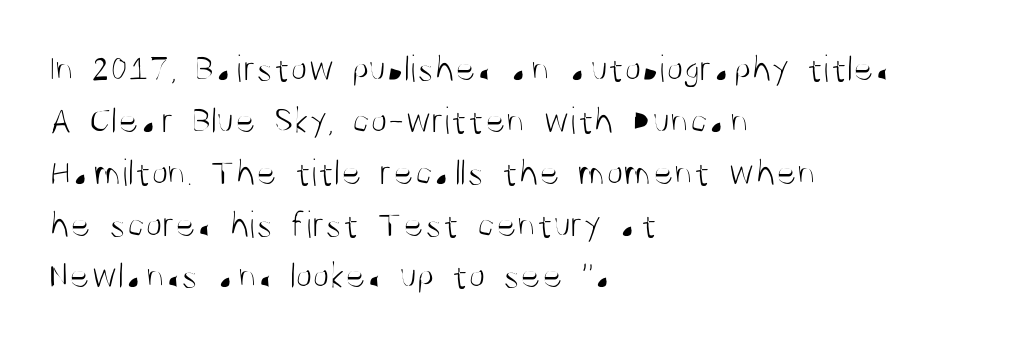
{"serif": "no", "italic": "no", "bold": "no", "weight": "light", "width": "condensed", "stroke_contrast": "medium", "x_height": "large", "monospaced": "no", "underline": "no", "align": "left", "line_spacing": "normal", "line_spacing_ratio": 1.33, "letter_spacing": "normal", "letter_spacing_em": 0.0, "glyph_px": 39}
